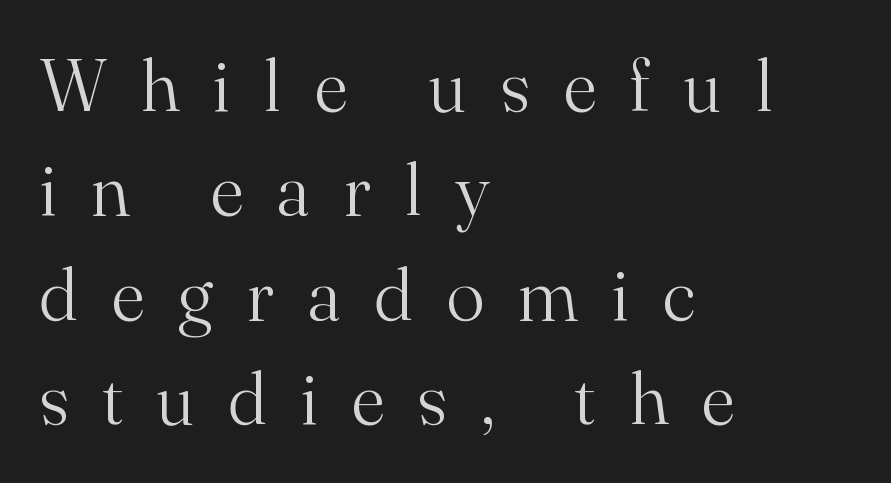
The compositor pushed each line to the left boundary. Descender tails drop into unmarked territory. Normally led — the rows are evenly, conventionally spaced. Tracking here is generous; glyphs stand well apart from one another. Character widths vary here, with narrow letters taking less room than wide ones.
